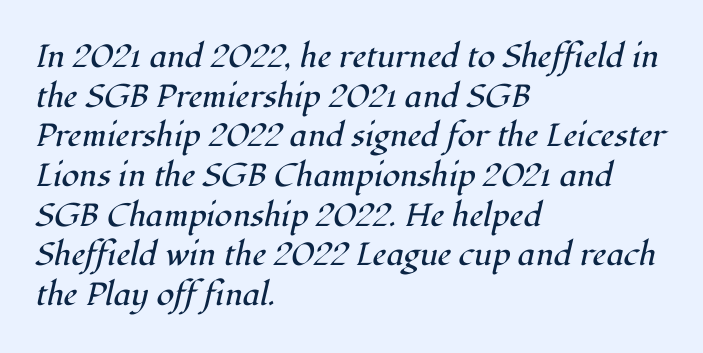
The axis of the letterforms is tilted away from vertical. Bare-footed words on every line. The letters carry serifs — small finishing strokes at the ends of their stems. Looks like regular typesetting: each glyph gets only the width it needs. The ragged edge is on the right, which tells us the setting is flush left. These glyphs show unthickened strokes, regular width or finer.
